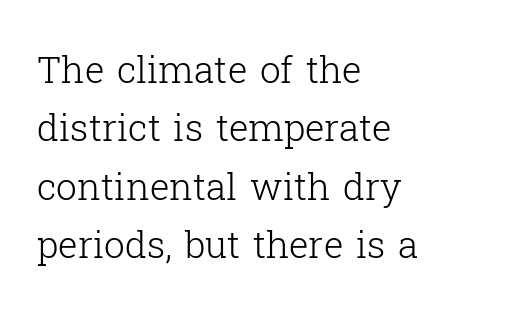
Q: Is the text bold? A: No.
Q: Is the text italic (slanted)? A: No, it is upright.
Q: Is the typeface a serif or a sans-serif typeface? A: Serif.
Q: Is the text underlined? A: No.
Q: How is the paragraph aligned? A: Left-aligned.
Q: Is the spacing between letters normal or unusually wide? A: Normal.
Q: Is the spacing between lines tight, normal or loose? A: Normal.
Q: Width (condensed, normal, or wide)? A: Normal.
Q: Stroke contrast? A: Low.
Q: x-height? A: Medium.
Q: Monospaced? A: No.
